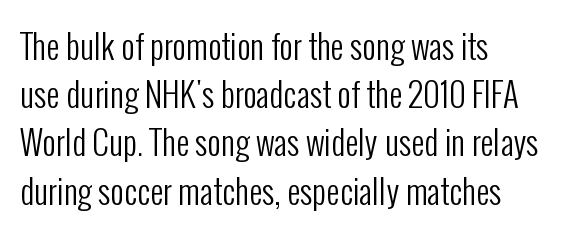
In CSS terms this would be text-align: left. The type sits square on the baseline with zero lean. Varying glyph widths throughout — classic text-font behaviour. The words here are not underlined. Regarding leading, the lines here are spaced in the standard way.
